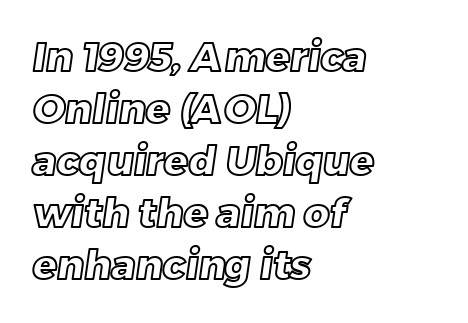
Check the space under the baseline: it is left empty. The face used here is proportionally spaced, like ordinary book or web type. Does extra space separate the letters? No, they use regular spacing. Visually the block forms a straight wall on the left and a jagged coastline on the right. The vertical gap from one line to the next is medium.
